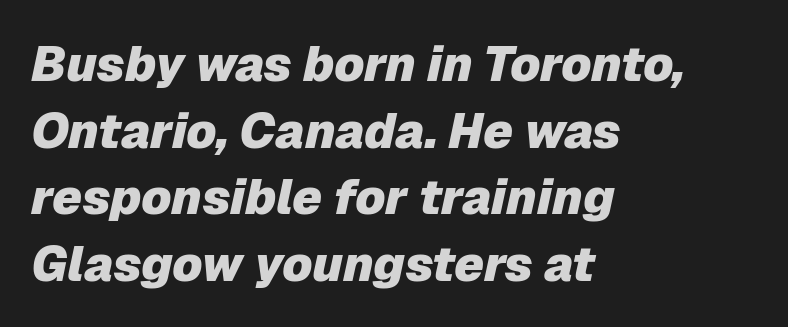
{"italic": "yes", "lean": "right", "slant_degrees": 12, "bold": "yes", "weight": "heavy", "width": "normal", "stroke_contrast": "low", "x_height": "medium", "monospaced": "no", "underline": "no", "align": "left", "line_spacing": "normal", "line_spacing_ratio": 1.36, "letter_spacing": "normal", "letter_spacing_em": 0.0, "glyph_px": 49}
